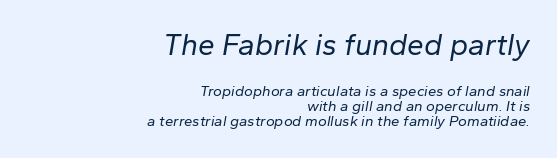
Q: Is the text bold? A: No.
Q: Is the text italic (slanted)? A: Yes, it leans right by about 10 degrees.
Q: Is the text underlined? A: No.
Q: How is the paragraph aligned? A: Right-aligned.
Q: Is the spacing between letters normal or unusually wide? A: Normal.
Q: Is the spacing between lines tight, normal or loose? A: Tight.
Q: Which block of text is set in a larger size, the first (top) or the second (bottom)? A: The first (top) one.
Q: Width (condensed, normal, or wide)? A: Normal.
Q: Stroke contrast? A: Low.
Q: x-height? A: Medium.
Q: Monospaced? A: No.
